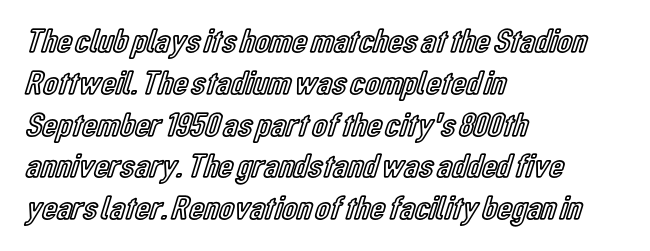
The image shows 34 px condensed type; set left-aligned, line spacing 1.23x, normal letter spacing, not underlined; a medium x-height.
